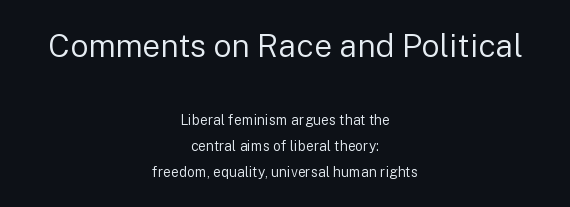
{"serif": "no", "italic": "no", "bold": "no", "weight": "regular", "width": "normal", "stroke_contrast": "low", "x_height": "medium", "monospaced": "no", "underline": "no", "align": "center", "line_spacing_ratio": 1.85, "letter_spacing": "normal", "letter_spacing_em": 0.0, "larger_block": "first", "size_ratio": 2.29, "glyph_px": 32}
